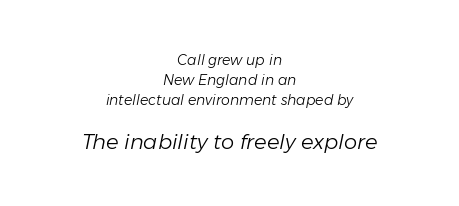
The lettering tilts uniformly, giving the passage an italic look. Whoever set this chose a conventional vertical rhythm. Lines of text with bare space underneath. Compare the two chunks: the lower has the greater cap height. Counters stay open thanks to moderate or lighter strokes. The letters sit at their default tracking, neither squeezed nor spread.
